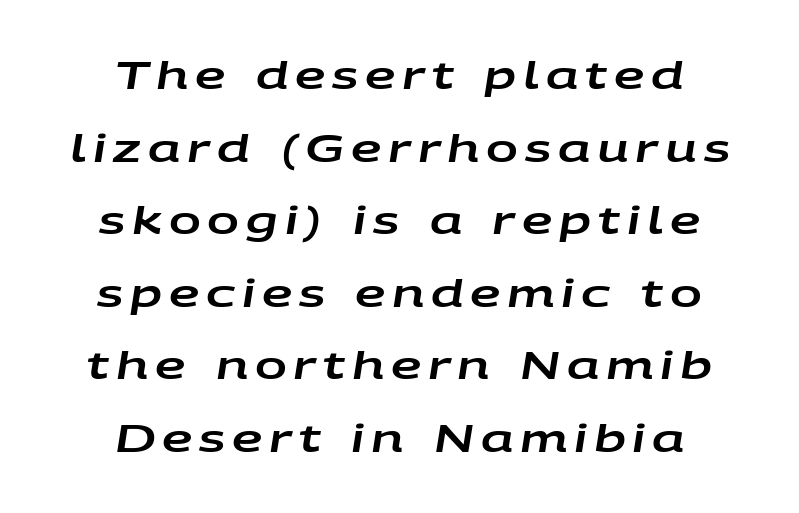
{"italic": "yes", "lean": "right", "slant_degrees": 9, "width": "wide", "stroke_contrast": "low", "x_height": "large", "monospaced": "no", "underline": "no", "align": "center", "line_spacing": "loose", "line_spacing_ratio": 1.91, "glyph_px": 38}
